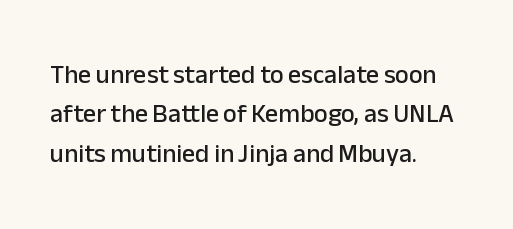
This rendering features lettering with no underline. Every row of glyphs begins at an identical x-position on the left. The leading is moderate, giving the passage an even texture. When letters stand straight like this, we call the style roman or upright.
